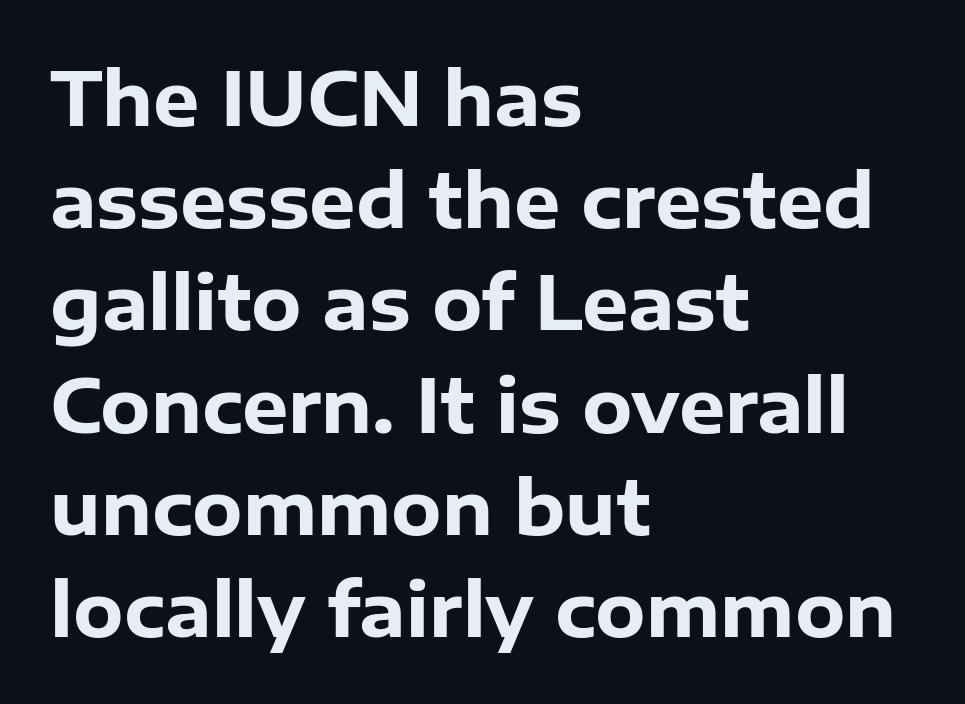
{"serif": "no", "italic": "no", "bold": "yes", "weight": "heavy", "width": "normal", "stroke_contrast": "low", "x_height": "medium", "monospaced": "no", "underline": "no", "align": "left", "line_spacing": "normal", "line_spacing_ratio": 1.4, "letter_spacing": "normal", "letter_spacing_em": 0.0, "glyph_px": 73}
